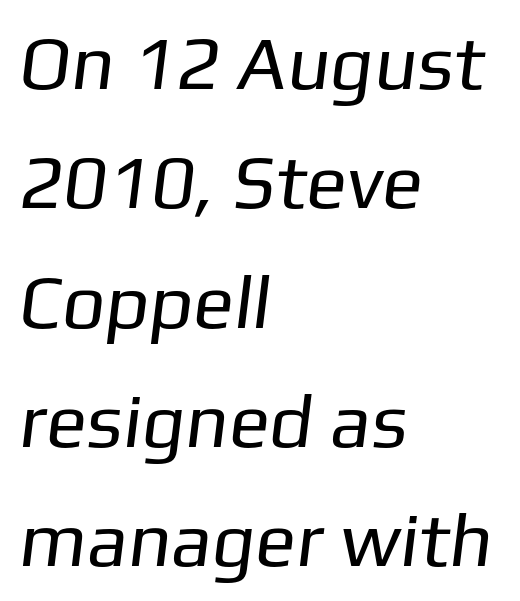
{"serif": "no", "bold": "no", "weight": "regular", "width": "normal", "stroke_contrast": "low", "x_height": "medium", "monospaced": "no", "underline": "no", "align": "left", "line_spacing": "normal", "line_spacing_ratio": 1.57, "letter_spacing": "normal", "letter_spacing_em": 0.0, "glyph_px": 76}
